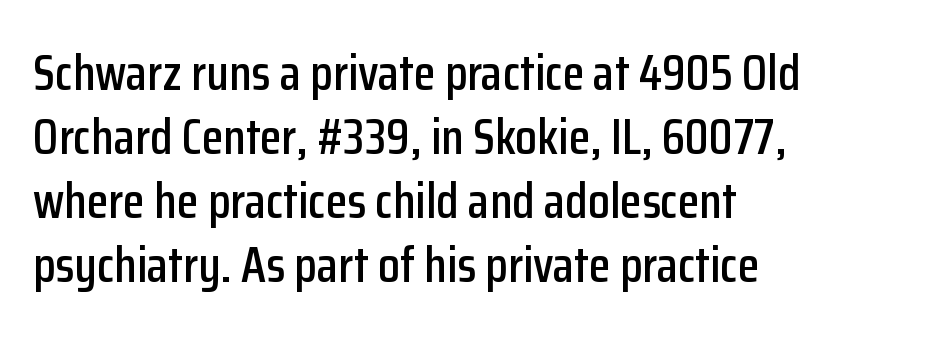
The image shows 50 px condensed sans-serif type, upright; set left-aligned, normal line spacing (1.28x), normal letter spacing, not underlined; low stroke contrast and a medium x-height.
